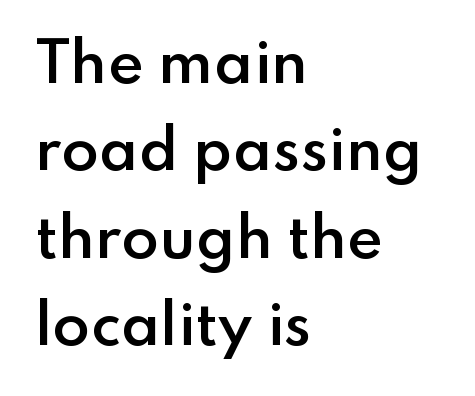
{"serif": "no", "italic": "no", "bold": "semi", "weight": "semibold", "width": "normal", "stroke_contrast": "low", "x_height": "small", "monospaced": "no", "underline": "no", "align": "left", "line_spacing": "normal", "line_spacing_ratio": 1.59, "letter_spacing": "normal", "letter_spacing_em": 0.0, "glyph_px": 55}
